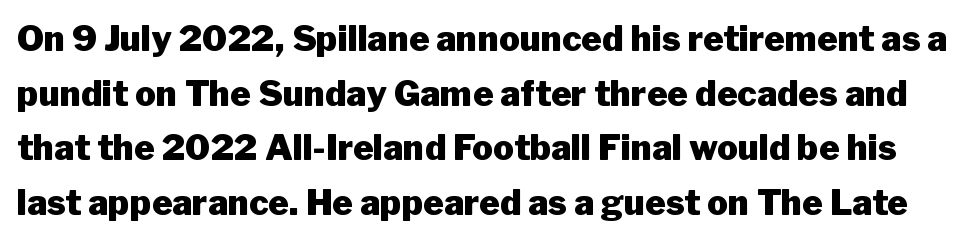
The image shows 35 px heavy sans-serif type, upright; set normal line spacing (1.56x), normal letter spacing, not underlined; low stroke contrast and a medium x-height.
